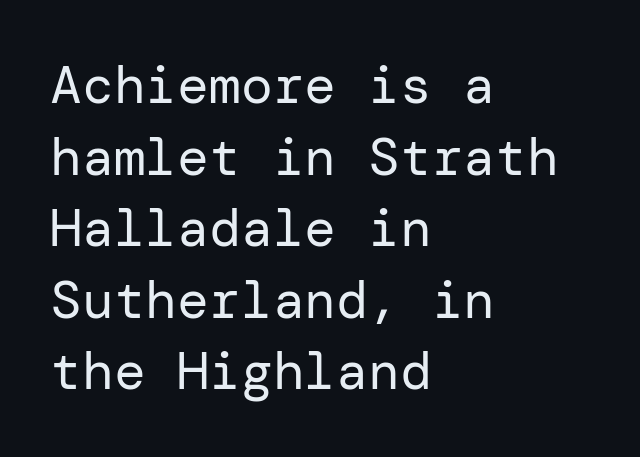
{"serif": "no", "italic": "no", "bold": "no", "weight": "regular", "width": "normal", "stroke_contrast": "low", "x_height": "medium", "underline": "no", "align": "left", "line_spacing": "normal", "line_spacing_ratio": 1.35, "letter_spacing": "normal", "letter_spacing_em": 0.0, "glyph_px": 53}
